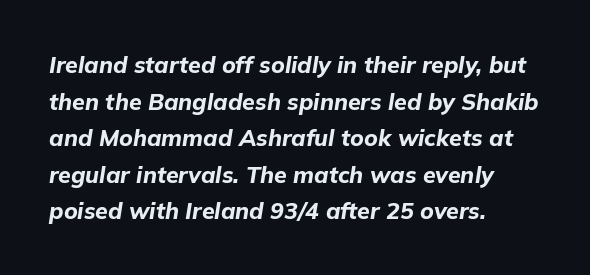
Descender tails drop into unmarked territory. Its strokes are broad and dark, the hallmark of bold type. Evenly set lines give the paragraph a standard silhouette. Between one letter and the next there's only the usual sliver of space. You can tell it's italic because the verticals aren't actually vertical. The lines in this sample share a left origin and differ only in where they stop.
